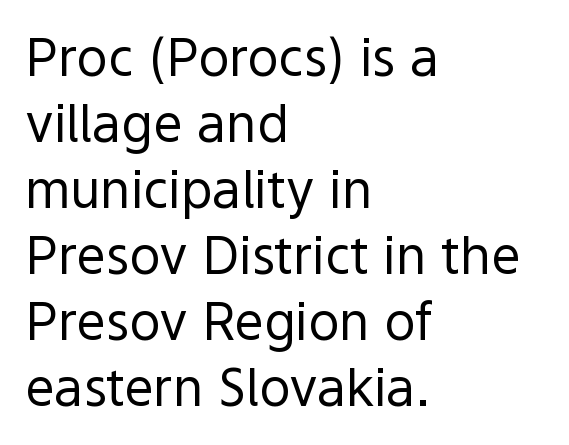
The image shows 52 px regular-weight sans-serif type, upright; set left-aligned, normal line spacing (1.27x), normal letter spacing, not underlined; a medium x-height.
